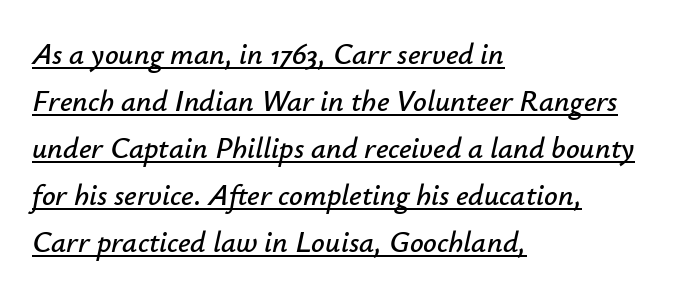
The image shows 30 px text type, italic (leaning right); set left-aligned, normal line spacing (1.57x), normal letter spacing, underlined; low stroke contrast and a small x-height.
